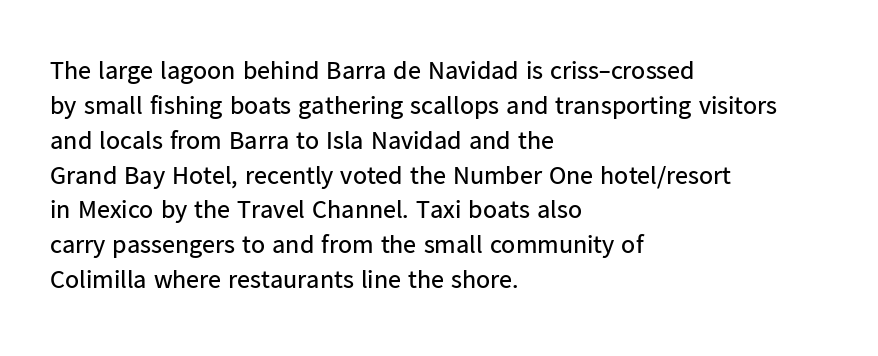
Q: Is the text bold? A: No.
Q: Is the text italic (slanted)? A: No, it is upright.
Q: Is the text underlined? A: No.
Q: How is the paragraph aligned? A: Left-aligned.
Q: Is the spacing between letters normal or unusually wide? A: Normal.
Q: Is the spacing between lines tight, normal or loose? A: Normal.
